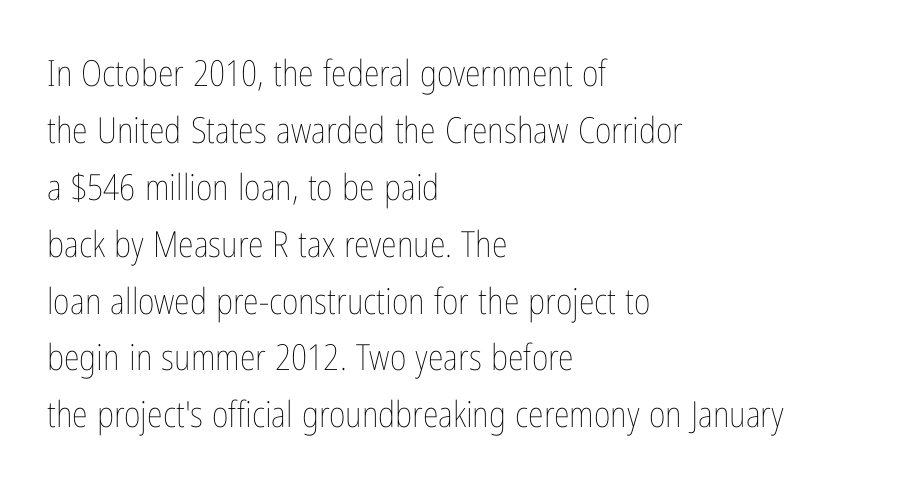
Normally led — the rows are evenly, conventionally spaced. The lettering stays uniformly vertical, giving the passage a roman look. Check the space under the baseline: it is left empty. On a weight scale, this lands at 450 or below. Horizontally, the lines are justified to the leading edge only. Character widths vary here, with narrow letters taking less room than wide ones.
